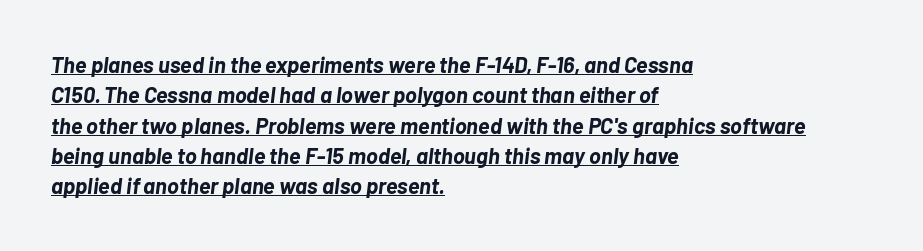
Q: Is the text bold? A: Yes.
Q: Is the text italic (slanted)? A: Yes, it leans right by about 7 degrees.
Q: Is the text underlined? A: Yes.
Q: How is the paragraph aligned? A: Left-aligned.
Q: Is the spacing between letters normal or unusually wide? A: Normal.
Q: Is the spacing between lines tight, normal or loose? A: Normal.
